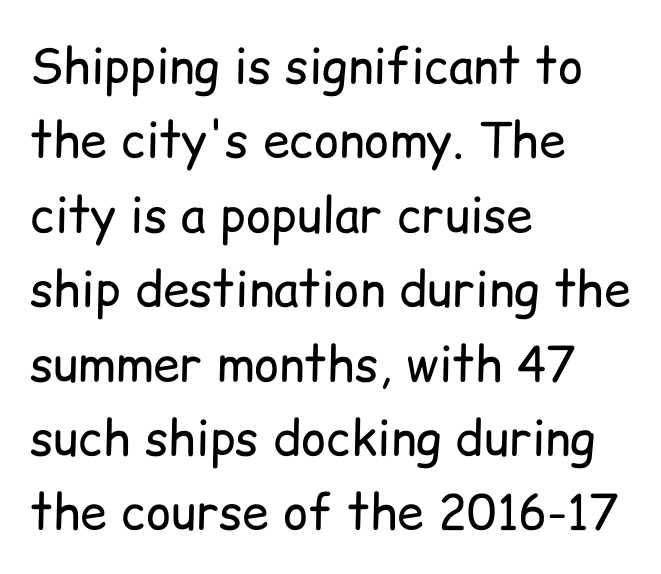
What kind of face is this? One without serifs — a sans. How would I describe the line gaps? Plain and ordinary. Tracking here is standard; glyphs follow each other at the usual distance. No extra ink here — the face is not bold. Nope, not italic — everything's standing straight. These lines are rendered in a variable-pitch font.
